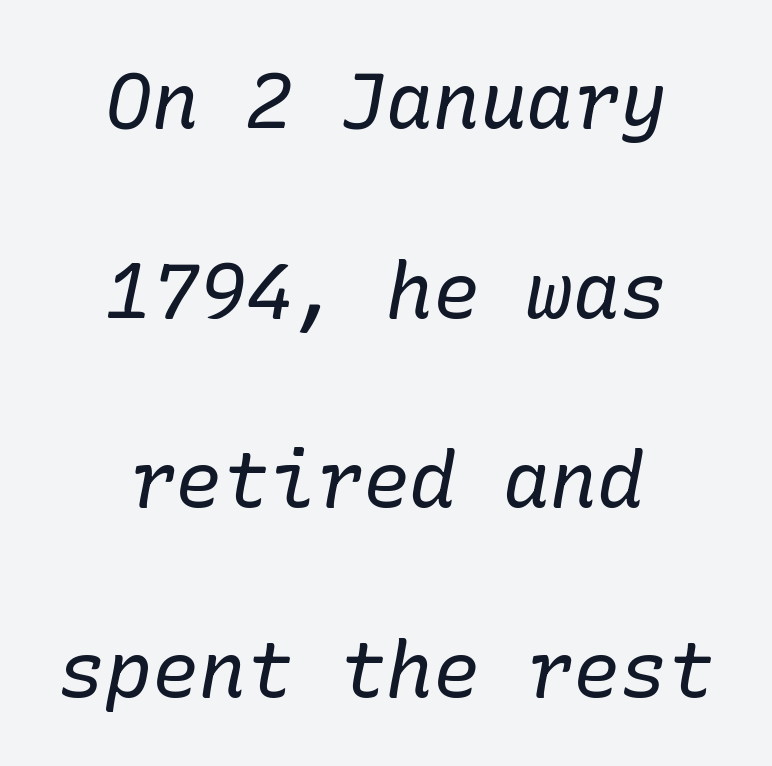
{"italic": "yes", "lean": "right", "slant_degrees": 10, "bold": "no", "weight": "regular", "width": "normal", "stroke_contrast": "low", "x_height": "medium", "underline": "no", "align": "center", "line_spacing": "loose", "line_spacing_ratio": 2.43, "letter_spacing": "normal", "letter_spacing_em": 0.0, "glyph_px": 78}
